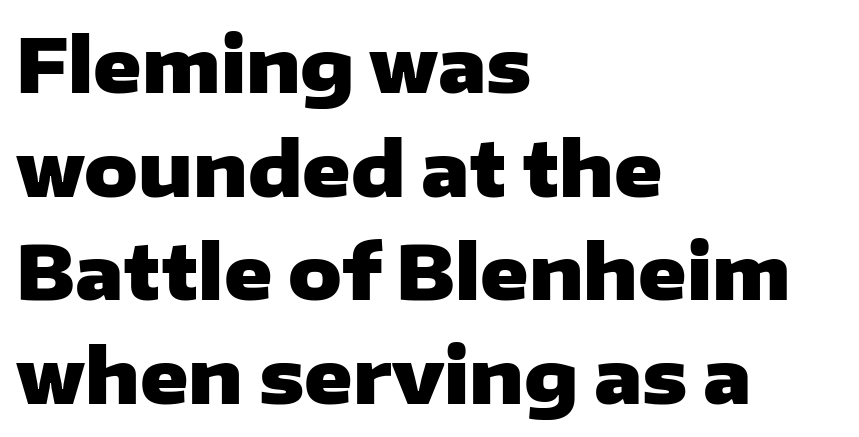
Glance below the letters and you will spot only blank space. Letterform terminals end flat and unadorned throughout the passage. This sample keeps an unexceptional amount of space between lines. Layout note: lines flush left.
